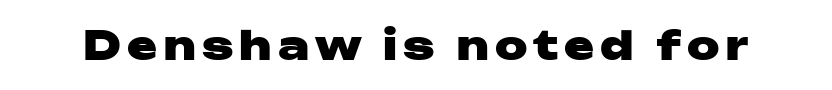
{"serif": "no", "italic": "no", "bold": "yes", "weight": "heavy", "width": "wide", "stroke_contrast": "low", "x_height": "medium", "monospaced": "no", "underline": "no", "glyph_px": 40}
